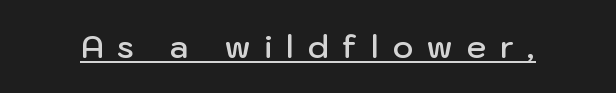
The glyphs are accompanied by a horizontal stroke just below them. Each word looks stretched out because of the extra space between its letters. Ascenders rise straight up at ninety degrees. Moderately thickened strokes mark this as semibold type.
